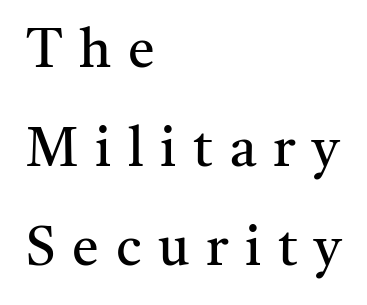
Q: Is the text bold? A: No.
Q: Is the text italic (slanted)? A: No, it is upright.
Q: Is the typeface a serif or a sans-serif typeface? A: Serif.
Q: Is the text underlined? A: No.
Q: How is the paragraph aligned? A: Left-aligned.
Q: Is the spacing between letters normal or unusually wide? A: Unusually wide.
Q: Width (condensed, normal, or wide)? A: Normal.
Q: Stroke contrast? A: Medium.
Q: x-height? A: Medium.
Q: Monospaced? A: No.
